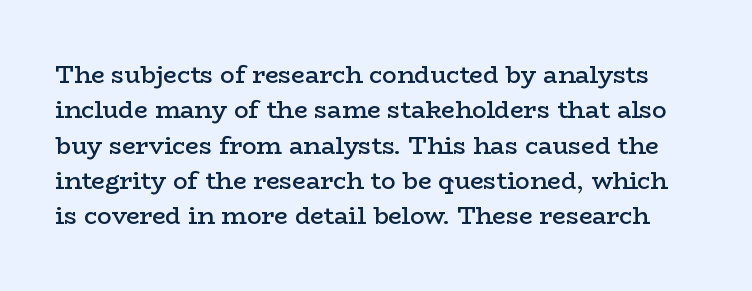
The image shows 24 px text type, upright; set normal line spacing (1.47x), normal letter spacing, not underlined.
